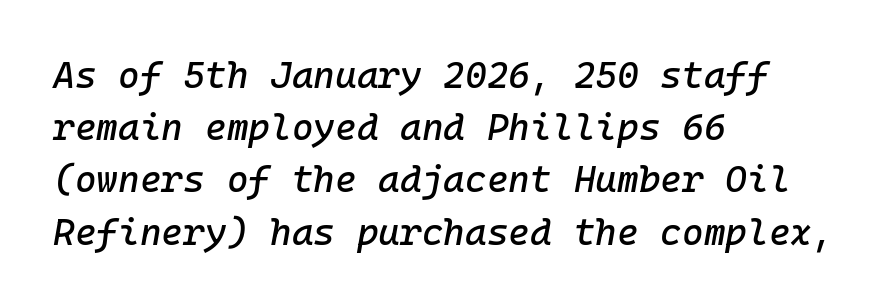
{"italic": "yes", "lean": "right", "slant_degrees": 10, "width": "normal", "stroke_contrast": "low", "x_height": "medium", "underline": "no", "align": "left", "line_spacing": "normal", "line_spacing_ratio": 1.41, "letter_spacing": "normal", "letter_spacing_em": 0.0, "glyph_px": 37}
